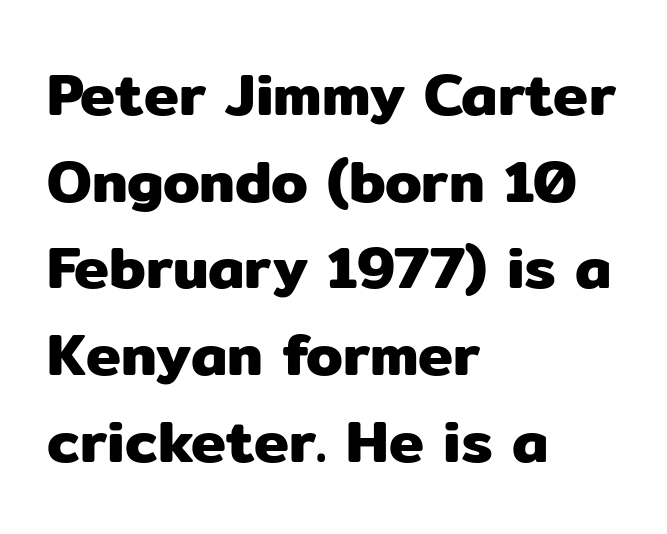
Does extra space separate the letters? No, they use regular spacing. Baseline-to-baseline distance is the conventional proportion of letter height. To sum up the face: it is a sans, with no serifs. Character widths vary here, with narrow letters taking less room than wide ones. Left-aligned paragraph, ragged on the right. Clear beneath every line of the passage.
